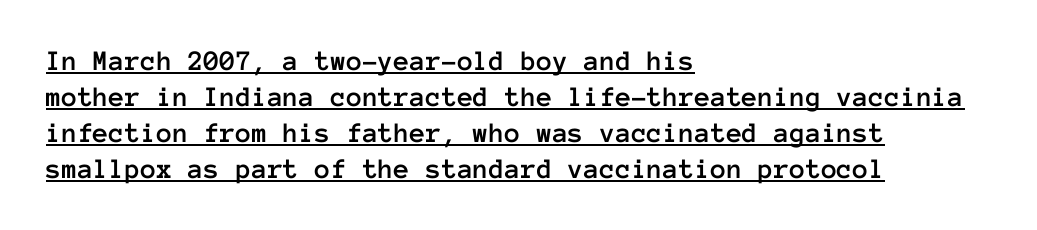
Q: Is the text italic (slanted)? A: No, it is upright.
Q: Is the text underlined? A: Yes.
Q: How is the paragraph aligned? A: Left-aligned.
Q: Is the spacing between letters normal or unusually wide? A: Normal.
Q: Width (condensed, normal, or wide)? A: Normal.
Q: Stroke contrast? A: Low.
Q: x-height? A: Medium.
Q: Monospaced? A: Yes.
